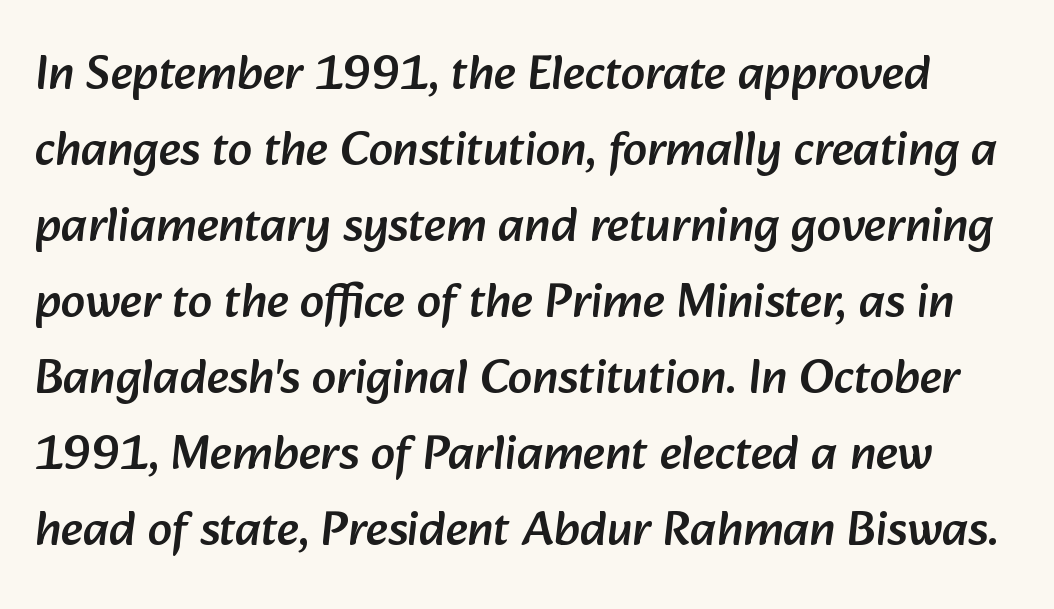
The image shows 49 px sans-serif type; set normal line spacing (1.55x), normal letter spacing, not underlined; low stroke contrast and a medium x-height.
